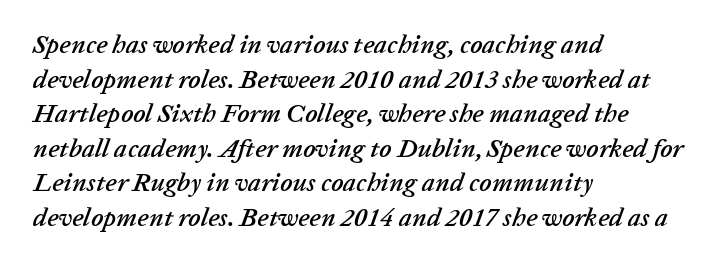
Q: Is the text italic (slanted)? A: Yes, it leans right by about 20 degrees.
Q: Is the text underlined? A: No.
Q: How is the paragraph aligned? A: Left-aligned.
Q: Is the spacing between letters normal or unusually wide? A: Normal.
Q: Is the spacing between lines tight, normal or loose? A: Normal.
